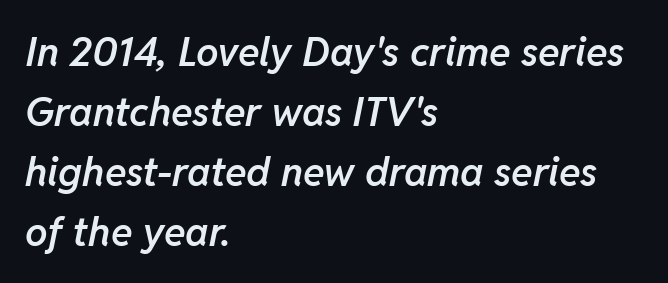
The image shows 40 px semibold type, italic (leaning right); set left-aligned, normal line spacing (1.5x), normal letter spacing, not underlined; low stroke contrast and a medium x-height.
